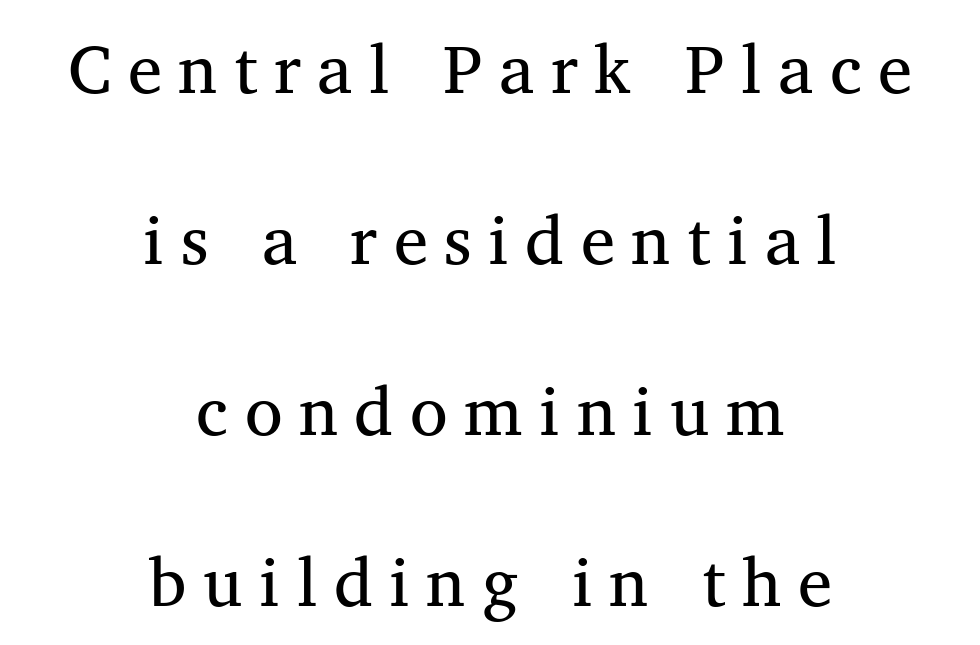
Q: Is the text bold? A: No.
Q: Is the text italic (slanted)? A: No, it is upright.
Q: Is the typeface a serif or a sans-serif typeface? A: Serif.
Q: Is the text underlined? A: No.
Q: How is the paragraph aligned? A: Centered.
Q: Is the spacing between letters normal or unusually wide? A: Unusually wide.
Q: Is the spacing between lines tight, normal or loose? A: Loose.
Q: Width (condensed, normal, or wide)? A: Normal.
Q: Stroke contrast? A: Medium.
Q: x-height? A: Medium.
Q: Monospaced? A: No.
